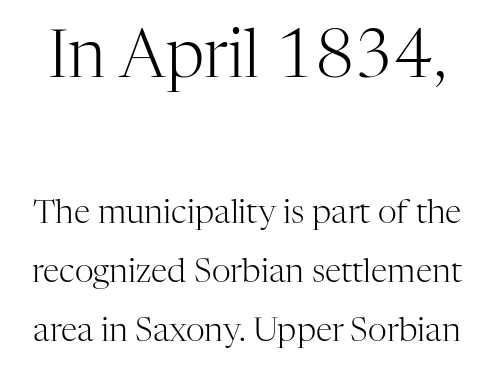
Q: Is the text bold? A: No.
Q: Is the text italic (slanted)? A: No, it is upright.
Q: Is the typeface a serif or a sans-serif typeface? A: Serif.
Q: Is the text underlined? A: No.
Q: Is the spacing between letters normal or unusually wide? A: Normal.
Q: Which block of text is set in a larger size, the first (top) or the second (bottom)? A: The first (top) one.
Q: Width (condensed, normal, or wide)? A: Normal.
Q: Stroke contrast? A: High.
Q: x-height? A: Medium.
Q: Monospaced? A: No.
